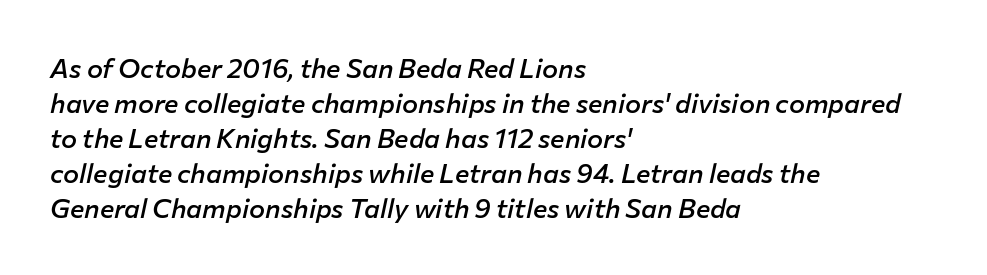
The image shows 27 px text type, italic (leaning right); set left-aligned, normal line spacing (1.3x), normal letter spacing, not underlined.
